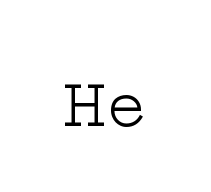
Q: Is the text bold? A: No.
Q: Is the text italic (slanted)? A: No, it is upright.
Q: Is the typeface a serif or a sans-serif typeface? A: Serif.
Q: Is the text underlined? A: No.
Q: Is the spacing between letters normal or unusually wide? A: Normal.
Q: Width (condensed, normal, or wide)? A: Wide.
Q: Stroke contrast? A: Low.
Q: x-height? A: Medium.
